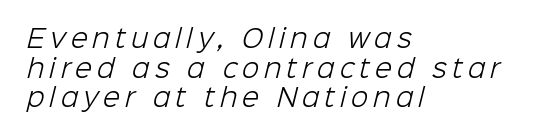
The image shows 25 px text type; set left-aligned, line spacing 1.19x, unusually wide letter spacing (+0.2 em), not underlined.
